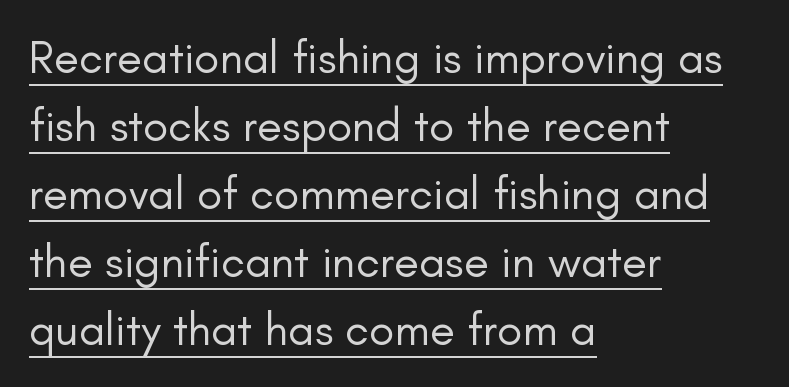
{"serif": "no", "italic": "no", "bold": "no", "weight": "regular", "width": "normal", "stroke_contrast": "low", "x_height": "small", "monospaced": "no", "underline": "yes", "align": "left", "line_spacing": "normal", "line_spacing_ratio": 1.48, "letter_spacing": "normal", "letter_spacing_em": 0.0, "glyph_px": 46}
